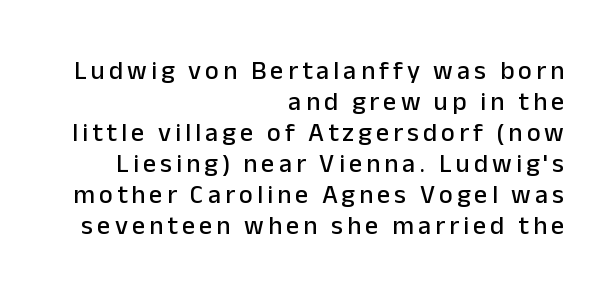
The image shows 26 px text type, upright; set right-aligned, line spacing 1.19x, not underlined.
